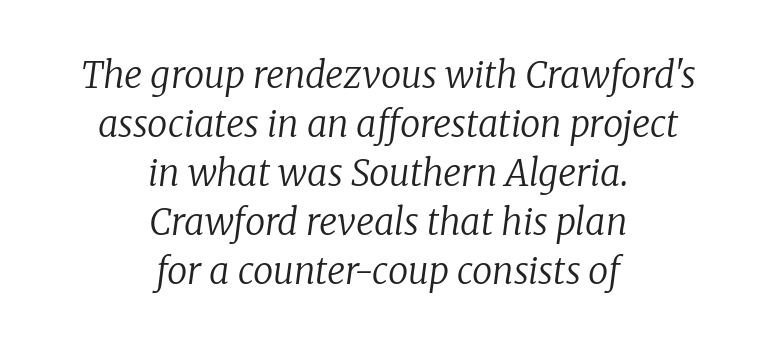
The image shows 36 px regular-weight serif type, italic (leaning right); set centered, normal line spacing (1.36x), normal letter spacing, not underlined; low stroke contrast and a medium x-height.
